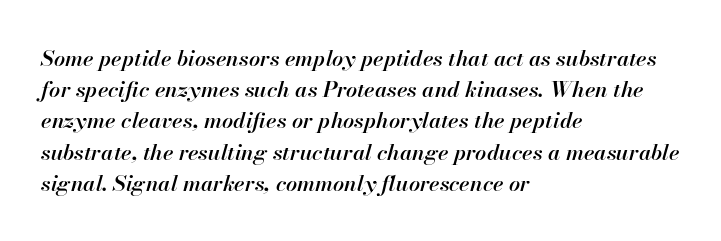
The words here are not underlined. The rendering keeps characters at their native spacing. The specimen reads as italic at a glance. Is there much room between lines? A standard amount, neither cramped nor airy.
